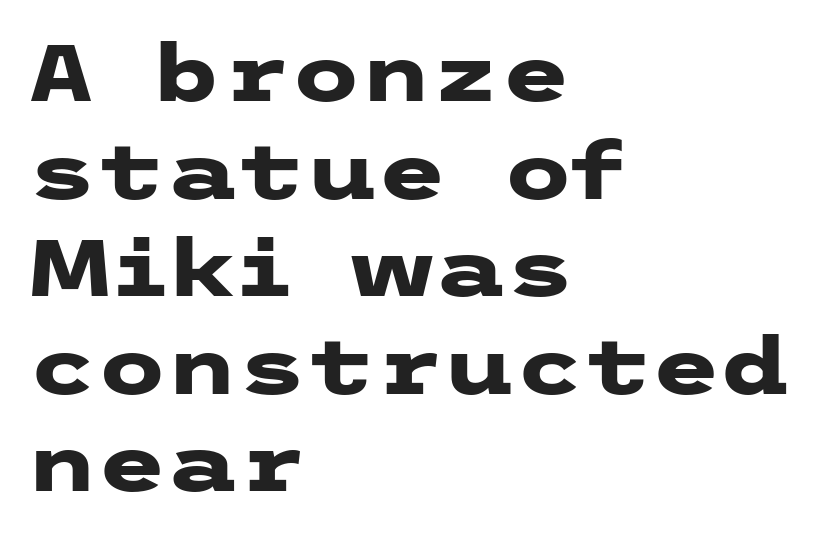
The image shows 80 px heavy, wide sans-serif type, upright; set left-aligned, line spacing 1.22x, normal letter spacing, not underlined; low stroke contrast and a medium x-height.
